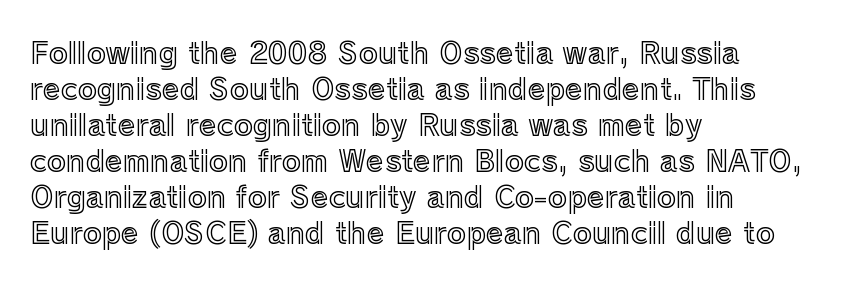
Q: Is the text italic (slanted)? A: No, it is upright.
Q: Is the text underlined? A: No.
Q: How is the paragraph aligned? A: Left-aligned.
Q: Is the spacing between letters normal or unusually wide? A: Normal.
Q: Width (condensed, normal, or wide)? A: Normal.
Q: x-height? A: Medium.
Q: Monospaced? A: No.
